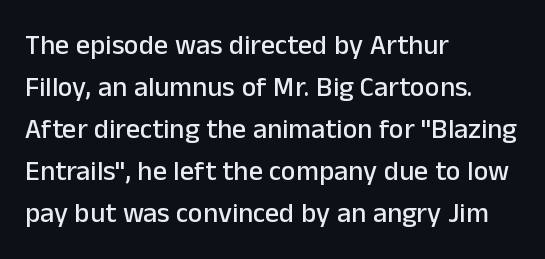
Q: Is the text italic (slanted)? A: No, it is upright.
Q: Is the typeface a serif or a sans-serif typeface? A: Sans-serif.
Q: Is the text underlined? A: No.
Q: How is the paragraph aligned? A: Left-aligned.
Q: Is the spacing between letters normal or unusually wide? A: Normal.
Q: Is the spacing between lines tight, normal or loose? A: Normal.
Q: Width (condensed, normal, or wide)? A: Normal.
Q: Stroke contrast? A: Low.
Q: x-height? A: Medium.
Q: Monospaced? A: No.
